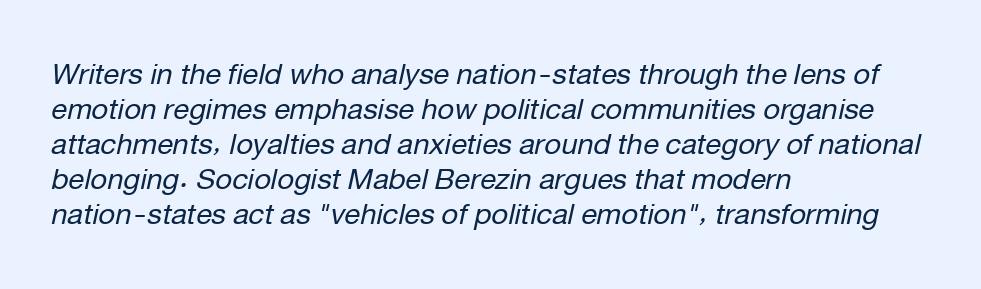
The image shows 29 px regular-weight type, italic (leaning right); set left-aligned, line spacing 1.21x, normal letter spacing, not underlined; low stroke contrast and a medium x-height.
